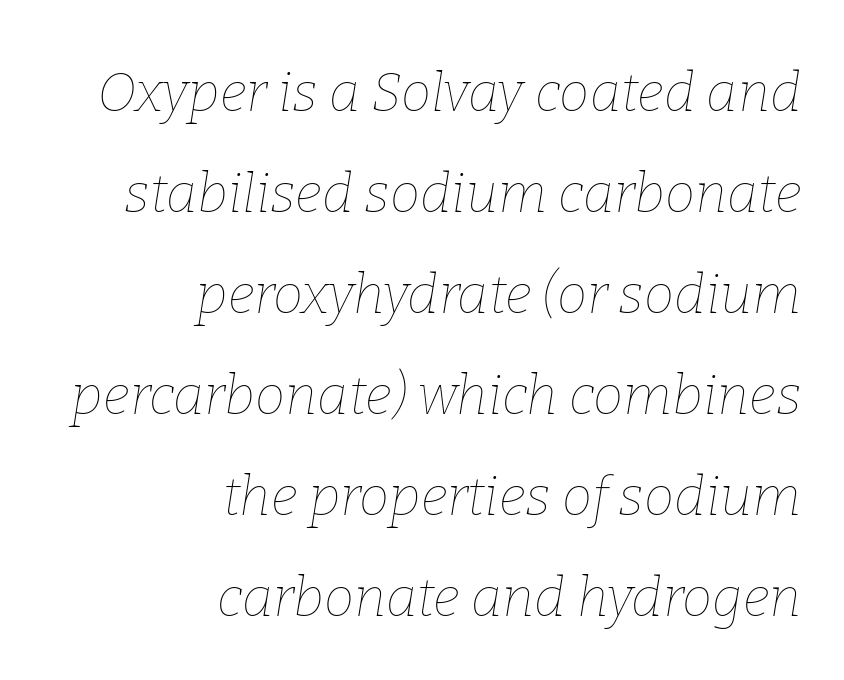
Q: Is the text bold? A: No.
Q: Is the text italic (slanted)? A: Yes, it leans right by about 9 degrees.
Q: Is the text underlined? A: No.
Q: How is the paragraph aligned? A: Right-aligned.
Q: Is the spacing between letters normal or unusually wide? A: Normal.
Q: Width (condensed, normal, or wide)? A: Normal.
Q: Stroke contrast? A: Low.
Q: x-height? A: Medium.
Q: Monospaced? A: No.
